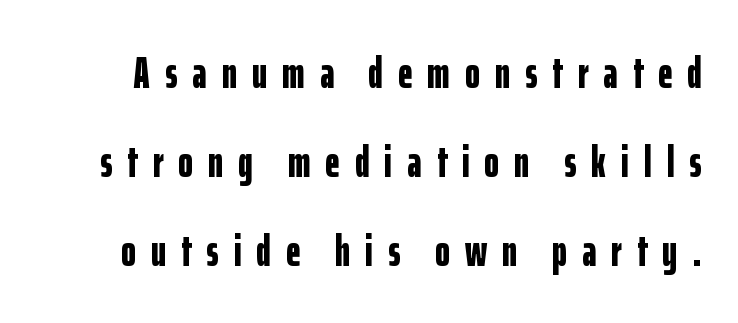
The image shows 45 px bold, condensed sans-serif type, upright; set loose line spacing (1.98x), unusually wide letter spacing (+0.33 em), not underlined; low stroke contrast and a medium x-height.
